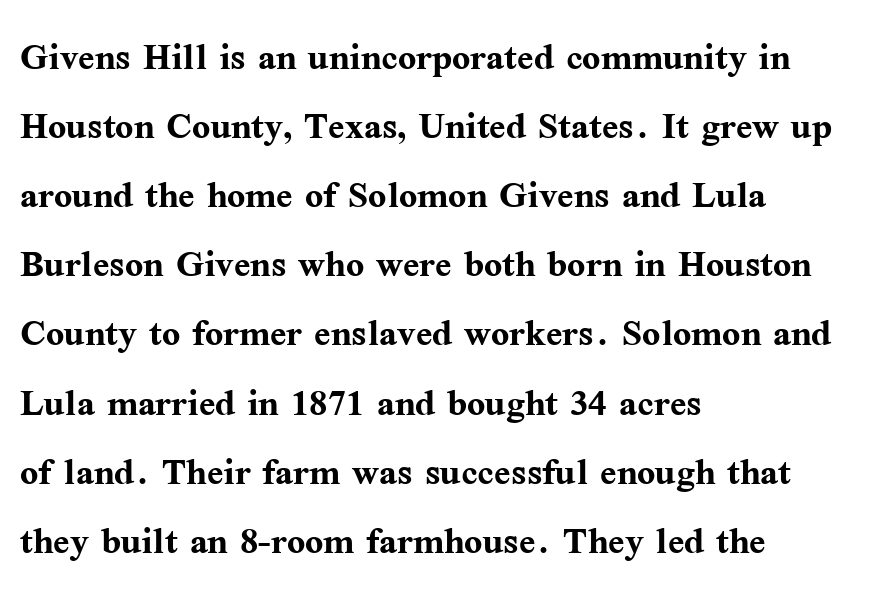
As a designer I'd log this as weight 700, bold. A typesetter would call this zero additional tracking. Each letter keeps its own natural width here, so spacing adapts to shape. Examine the stroke ends and you'll spot serifs. Vertical strokes here are truly vertical. Notice how the passage keeps a crisp vertical edge on the left only.
